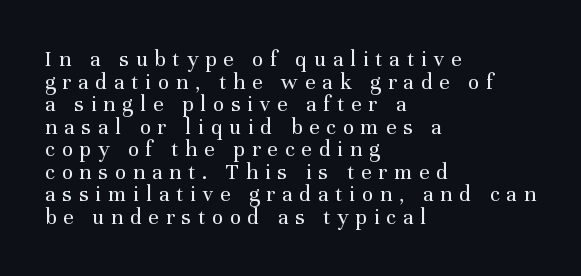
{"italic": "no", "bold": "no", "underline": "no", "align": "left", "line_spacing": "tight", "line_spacing_ratio": 0.98, "letter_spacing": "wide", "letter_spacing_em": 0.3, "glyph_px": 23}
